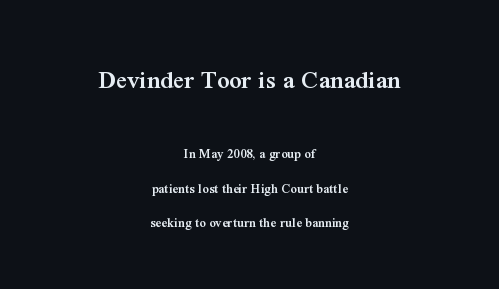
Q: Is the text bold? A: Semi-bold.
Q: Is the text italic (slanted)? A: No, it is upright.
Q: Is the text underlined? A: No.
Q: How is the paragraph aligned? A: Centered.
Q: Is the spacing between letters normal or unusually wide? A: Normal.
Q: Is the spacing between lines tight, normal or loose? A: Loose.
Q: Which block of text is set in a larger size, the first (top) or the second (bottom)? A: The first (top) one.
